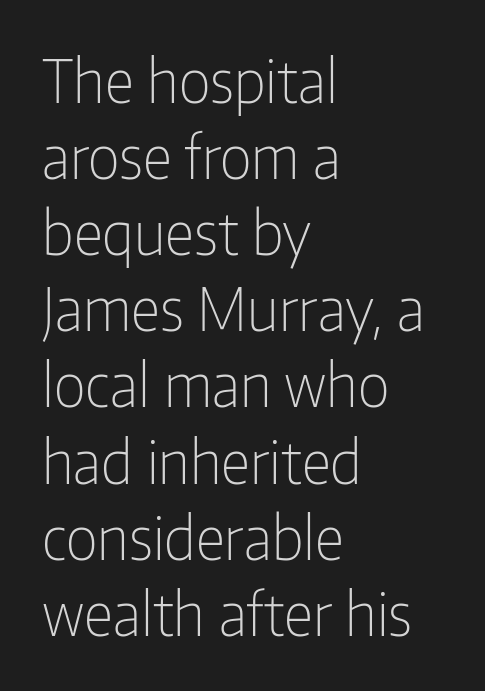
Q: Is the text bold? A: No.
Q: Is the text italic (slanted)? A: No, it is upright.
Q: Is the typeface a serif or a sans-serif typeface? A: Sans-serif.
Q: Is the text underlined? A: No.
Q: How is the paragraph aligned? A: Left-aligned.
Q: Is the spacing between letters normal or unusually wide? A: Normal.
Q: Is the spacing between lines tight, normal or loose? A: Normal.
Q: Width (condensed, normal, or wide)? A: Condensed.
Q: Stroke contrast? A: Low.
Q: x-height? A: Medium.
Q: Monospaced? A: No.
